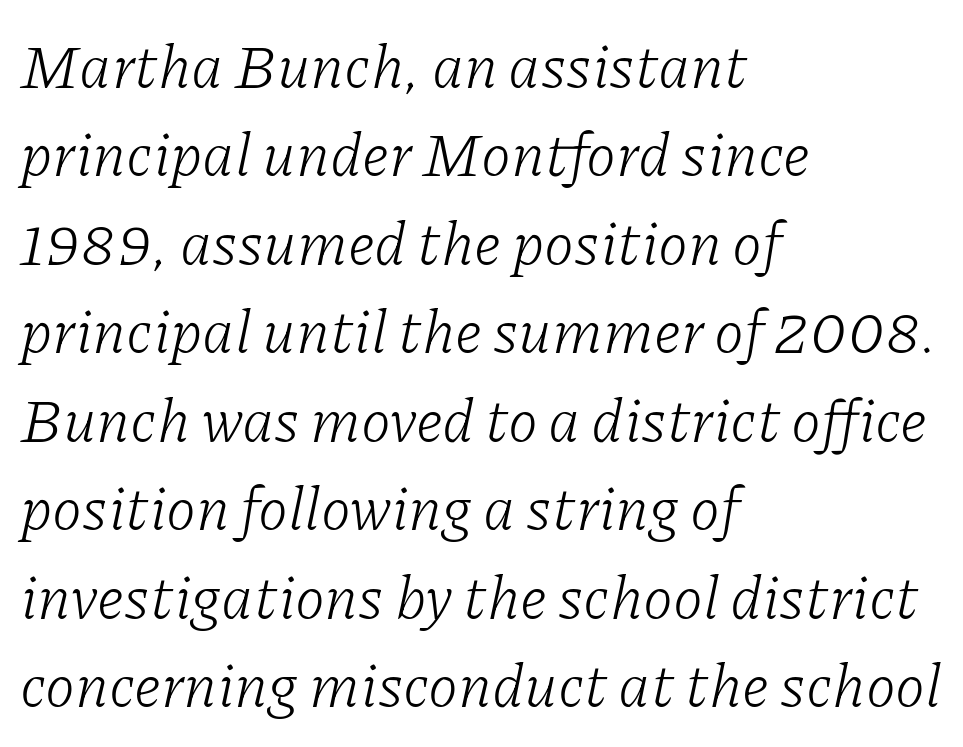
The text was rendered using a seriffed face with decorative stroke endings. Note the varied advance widths — an 'i' is clearly narrower than an 'm'. Successive baselines arrive at the customary interval. Check the space under the baseline: it is left empty.
